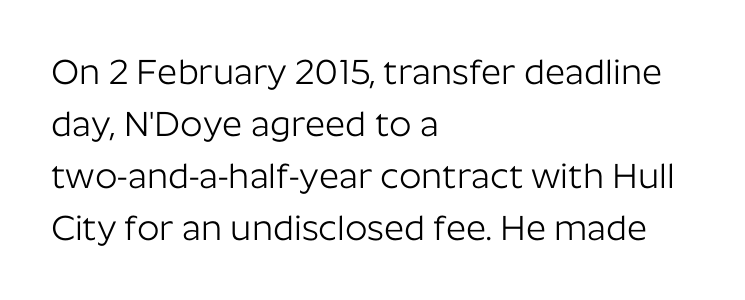
The image shows 35 px light sans-serif type, upright; set left-aligned, normal line spacing (1.49x), normal letter spacing, not underlined; low stroke contrast and a medium x-height.
